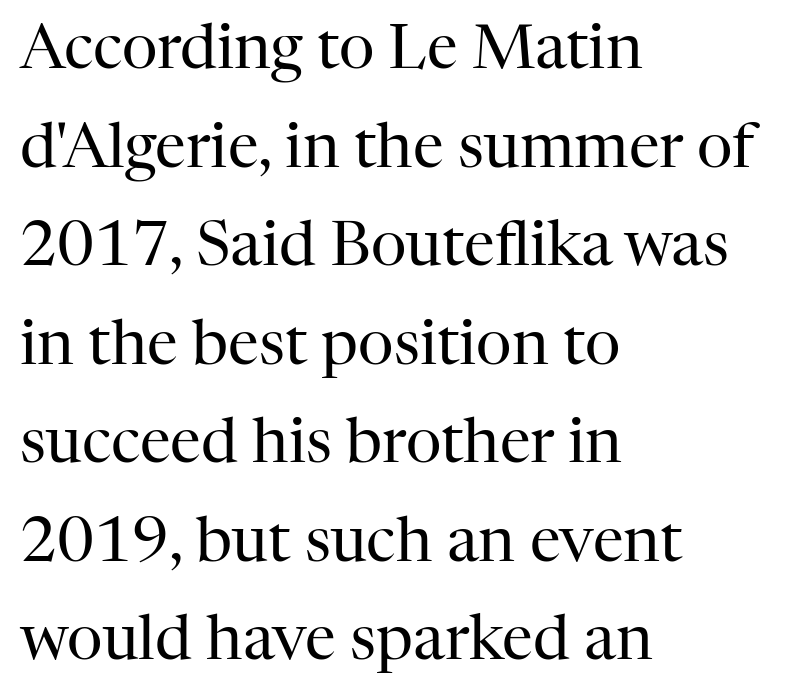
The image shows 62 px regular-weight serif type, upright; set left-aligned, normal line spacing (1.59x), normal letter spacing, not underlined; high stroke contrast and a medium x-height.
